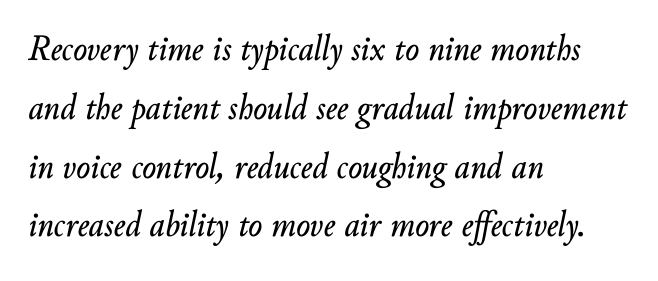
Italic? Definitely — the glyphs are oblique. The lines are quadded left. Do the characters align in a grid? No, the font is proportional. Descenders hang freely into open space. Here the glyphs are tracked normally, forming tight word shapes. Rows of type keep a routine distance in the vertical direction.
